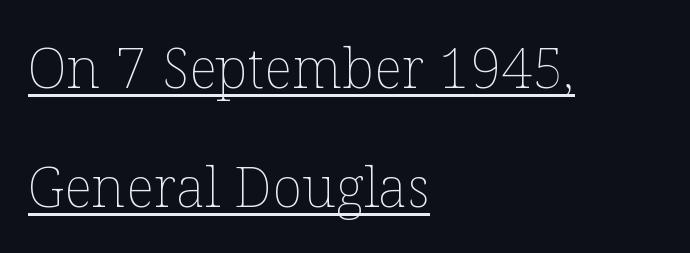
Q: Is the text bold? A: No.
Q: Is the text italic (slanted)? A: No, it is upright.
Q: Is the text underlined? A: Yes.
Q: How is the paragraph aligned? A: Left-aligned.
Q: Is the spacing between letters normal or unusually wide? A: Normal.
Q: Is the spacing between lines tight, normal or loose? A: Loose.
Q: Width (condensed, normal, or wide)? A: Normal.
Q: Stroke contrast? A: Low.
Q: x-height? A: Medium.
Q: Monospaced? A: No.
